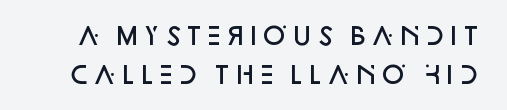
Anything drawn beneath the words? Only blank space. The type sits square on the baseline with zero lean. The sample has been set in demibold, a notch under bold. Short note: letters normally spaced.
